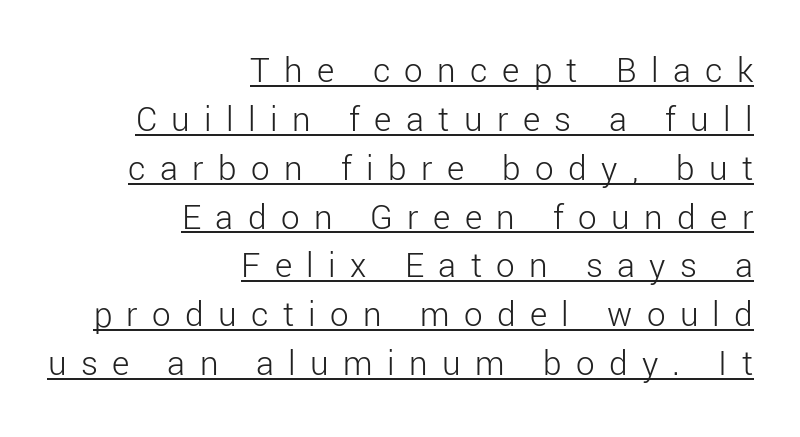
Q: Is the text bold? A: No.
Q: Is the text italic (slanted)? A: No, it is upright.
Q: Is the typeface a serif or a sans-serif typeface? A: Sans-serif.
Q: Is the text underlined? A: Yes.
Q: How is the paragraph aligned? A: Right-aligned.
Q: Is the spacing between letters normal or unusually wide? A: Unusually wide.
Q: Is the spacing between lines tight, normal or loose? A: Normal.
Q: Width (condensed, normal, or wide)? A: Normal.
Q: Stroke contrast? A: Low.
Q: x-height? A: Medium.
Q: Monospaced? A: No.
